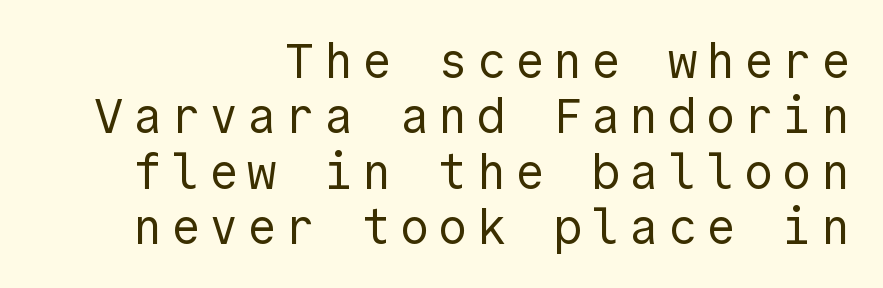
These lines were composed using upright roman letters. The compositor pushed each line to the right boundary. Honestly, there is no underline to notice here at all. The vertical gap from one line to the next is small.
